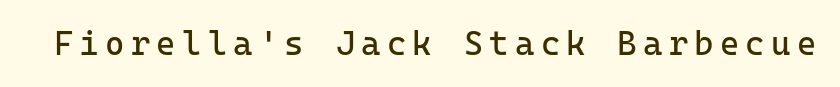
The rendering uses typewriter-style spacing with identical character cells. This rendering features lettering with no underline. The type family on display is of the sans-serif kind. Rendered with straight, roman letterforms. The strokes carry an ordinary text weight at most.
